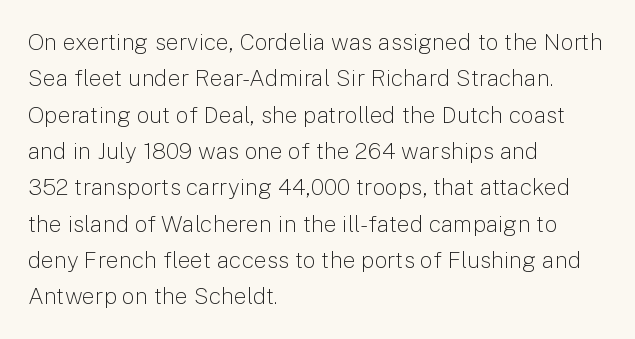
Q: Is the text bold? A: No.
Q: Is the text italic (slanted)? A: No, it is upright.
Q: Is the text underlined? A: No.
Q: How is the paragraph aligned? A: Left-aligned.
Q: Is the spacing between letters normal or unusually wide? A: Normal.
Q: Is the spacing between lines tight, normal or loose? A: Normal.
